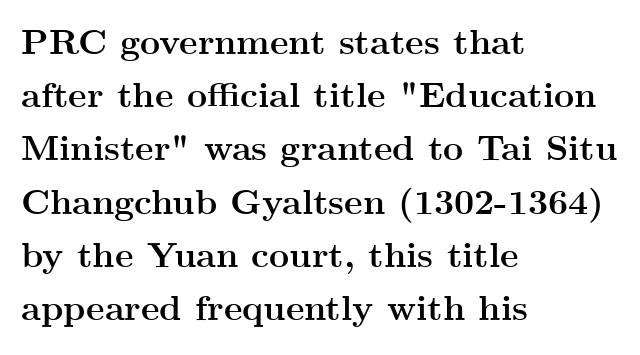
{"serif": "yes", "italic": "no", "bold": "yes", "weight": "semibold", "width": "wide", "stroke_contrast": "medium", "x_height": "small", "monospaced": "no", "underline": "no", "align": "left", "line_spacing": "normal", "line_spacing_ratio": 1.52, "letter_spacing": "normal", "letter_spacing_em": 0.0, "glyph_px": 35}
